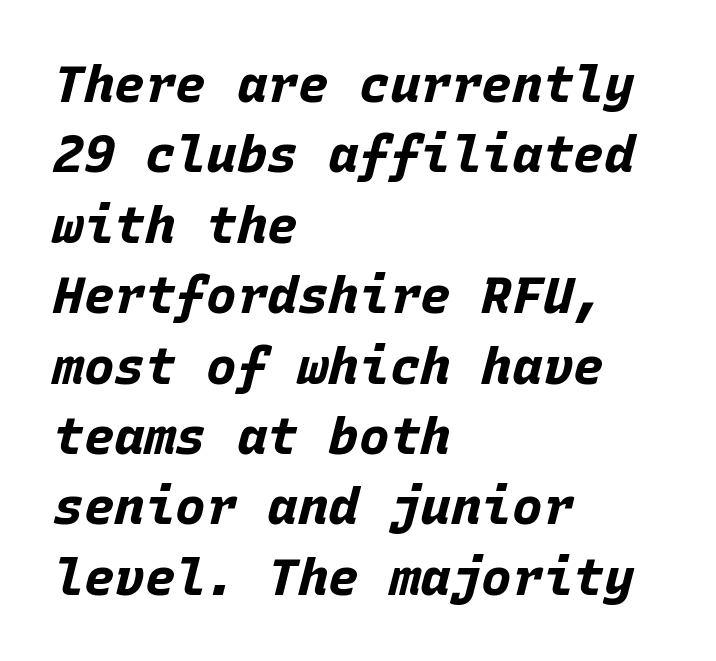
The image shows 51 px bold type, italic (leaning right), monospaced; set left-aligned, normal line spacing (1.38x), normal letter spacing, not underlined; low stroke contrast and a large x-height.
